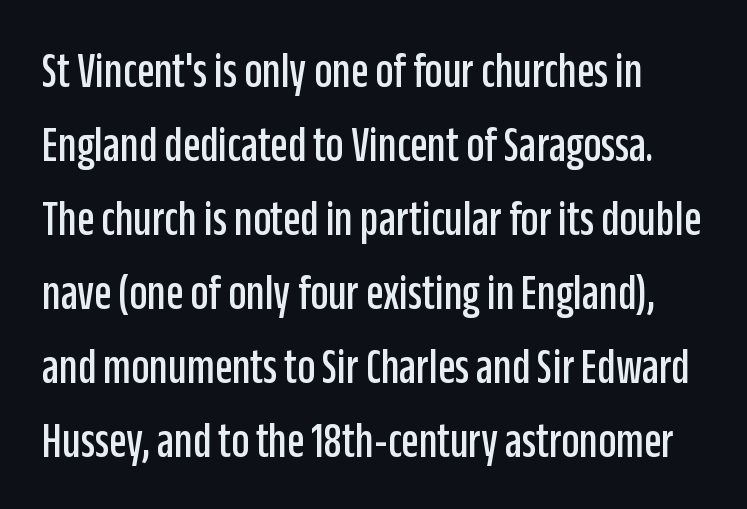
The image shows 50 px condensed sans-serif type, upright; set normal line spacing (1.48x), normal letter spacing, not underlined; low stroke contrast and a large x-height.
